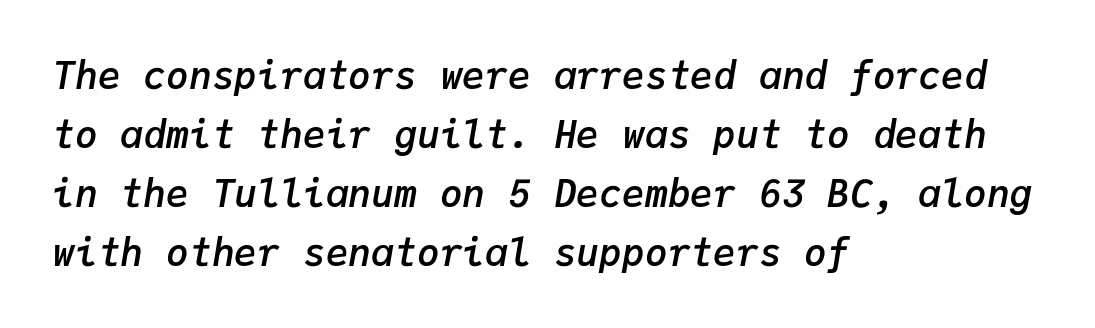
{"italic": "yes", "lean": "right", "slant_degrees": 9, "bold": "semi", "weight": "semibold", "width": "normal", "stroke_contrast": "low", "x_height": "medium", "monospaced": "yes", "underline": "no", "align": "left", "line_spacing": "normal", "line_spacing_ratio": 1.55, "letter_spacing": "normal", "letter_spacing_em": 0.0, "glyph_px": 38}
